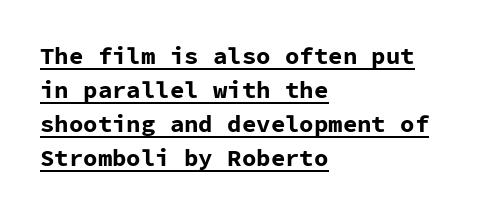
A roman cut, with each character standing at attention. These lines are set flush left with a ragged right edge. Check the space under the baseline: a stroke is drawn there. There is no visible air inserted between adjacent glyphs.
